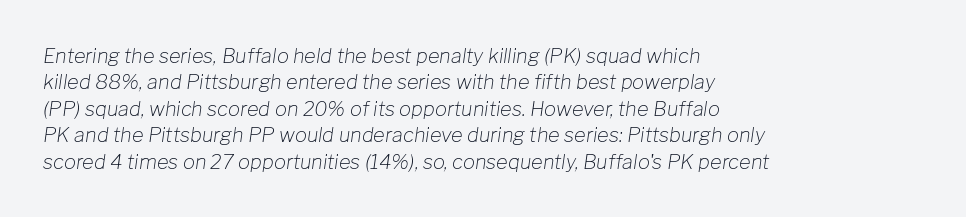
Q: Is the text bold? A: No.
Q: Is the text italic (slanted)? A: Yes, it leans right by about 8 degrees.
Q: Is the text underlined? A: No.
Q: How is the paragraph aligned? A: Left-aligned.
Q: Is the spacing between letters normal or unusually wide? A: Normal.
Q: Is the spacing between lines tight, normal or loose? A: Normal.
